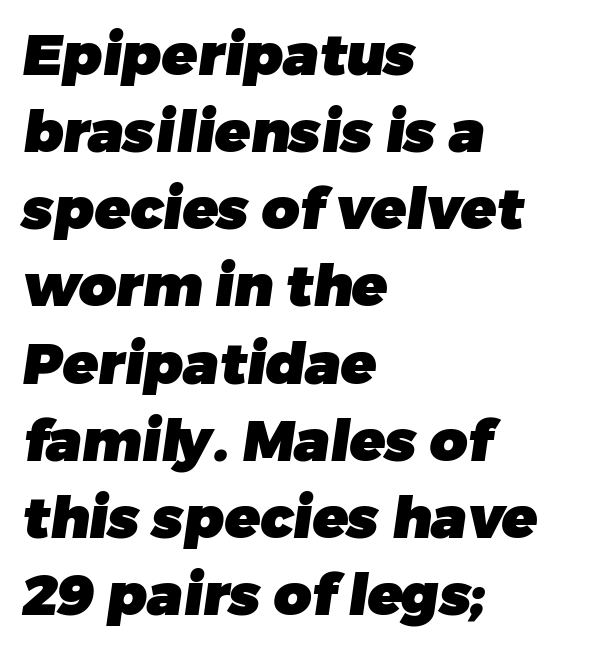
Spacing between characters is what you'd get straight out of the box. The space beneath each line is pristine and unruled. Heavy, bold letterforms. Spacing verdict: proportional, widths tailored to each character.
